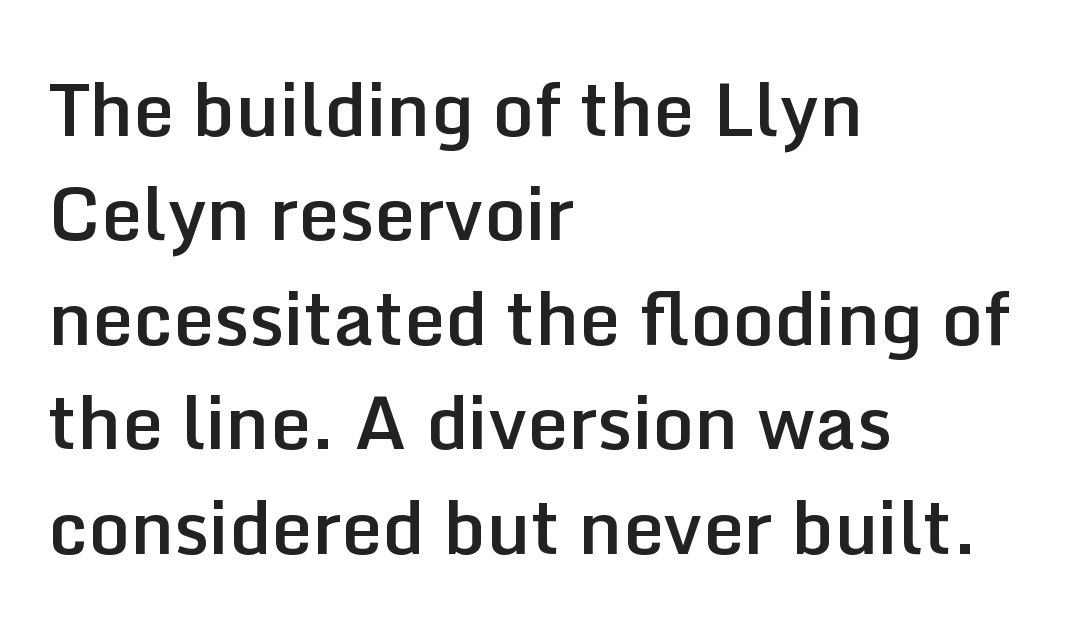
The face used here is a sans, in the tradition of grotesques and geometrics. The font's upright variant was chosen for this text. These lines carry some extra weight — a demibold, not a full bold. Each row of text sits above clean, open space.
